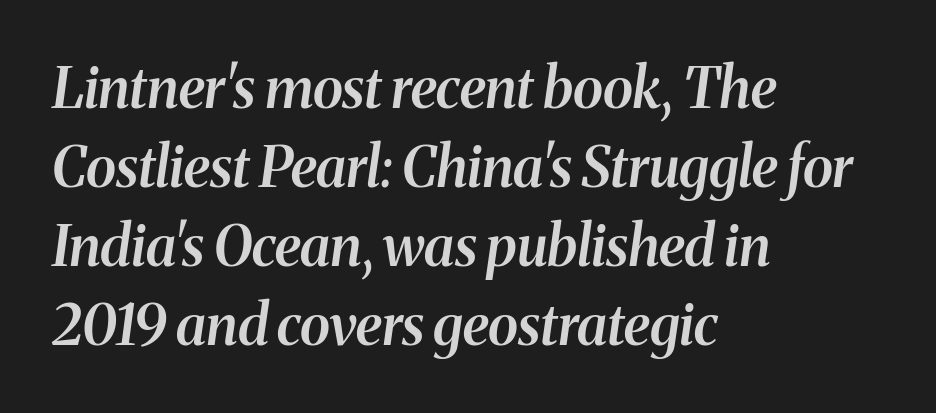
{"serif": "yes", "italic": "yes", "lean": "right", "slant_degrees": 8, "bold": "semi", "weight": "semibold", "width": "normal", "stroke_contrast": "medium", "x_height": "medium", "monospaced": "no", "underline": "no", "align": "left", "line_spacing": "normal", "line_spacing_ratio": 1.41, "letter_spacing": "normal", "letter_spacing_em": 0.0, "glyph_px": 56}
